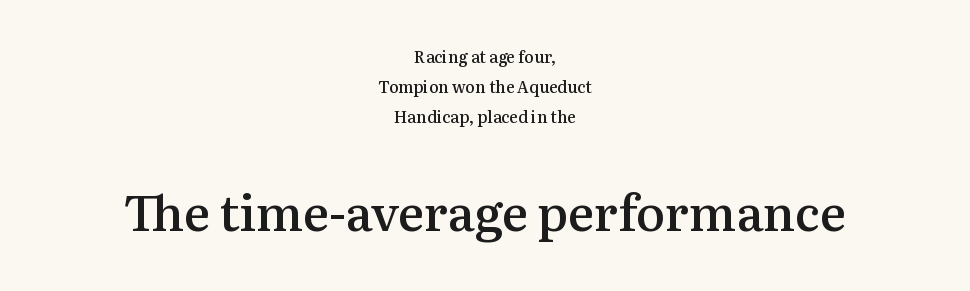
{"serif": "yes", "italic": "no", "bold": "semi", "weight": "semibold", "width": "normal", "stroke_contrast": "medium", "x_height": "medium", "monospaced": "no", "underline": "no", "align": "center", "line_spacing_ratio": 1.87, "letter_spacing": "normal", "letter_spacing_em": 0.0, "larger_block": "second", "size_ratio": 3.06, "glyph_px": 49}
